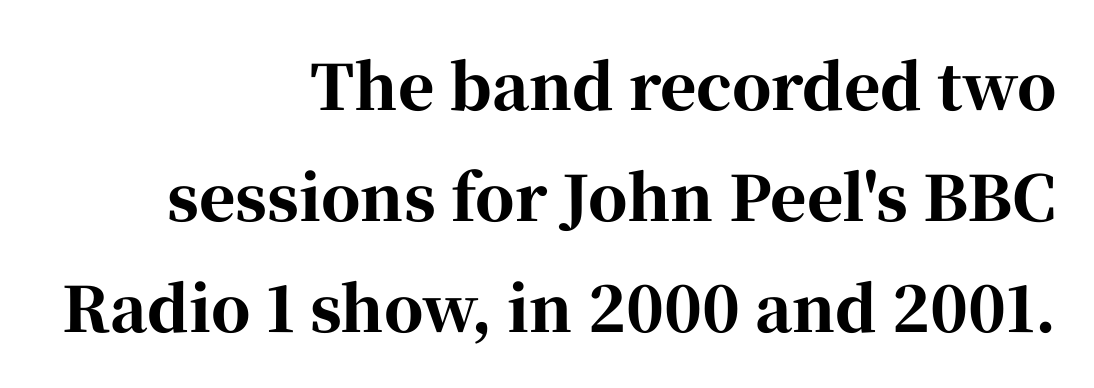
{"serif": "yes", "italic": "no", "bold": "yes", "weight": "bold", "width": "normal", "stroke_contrast": "high", "x_height": "medium", "monospaced": "no", "underline": "no", "align": "right", "line_spacing_ratio": 1.79, "letter_spacing": "normal", "letter_spacing_em": 0.0, "glyph_px": 62}
